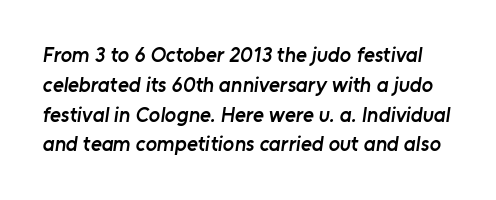
{"bold": "semi", "underline": "no", "line_spacing": "normal", "line_spacing_ratio": 1.42, "letter_spacing": "normal", "letter_spacing_em": 0.0, "glyph_px": 21}
